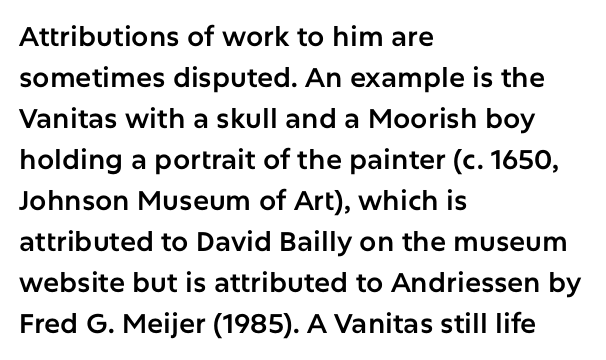
Underlining? Definitely not there. The passage shown stacks its lines at a standard gap. Tall strokes in this sample are plumb rather than angled. Is the block centered? No — it sits flush against the left margin.
